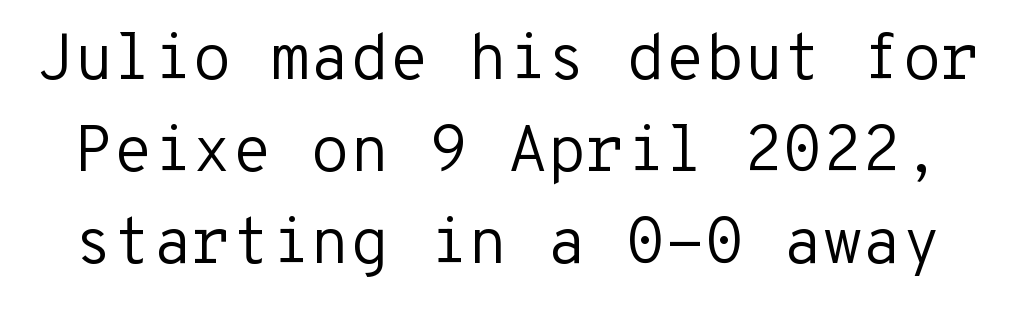
Q: Is the text bold? A: No.
Q: Is the text italic (slanted)? A: No, it is upright.
Q: Is the typeface a serif or a sans-serif typeface? A: Sans-serif.
Q: Is the text underlined? A: No.
Q: Is the spacing between letters normal or unusually wide? A: Normal.
Q: Is the spacing between lines tight, normal or loose? A: Normal.
Q: Width (condensed, normal, or wide)? A: Normal.
Q: Stroke contrast? A: Low.
Q: x-height? A: Medium.
Q: Monospaced? A: Yes.
